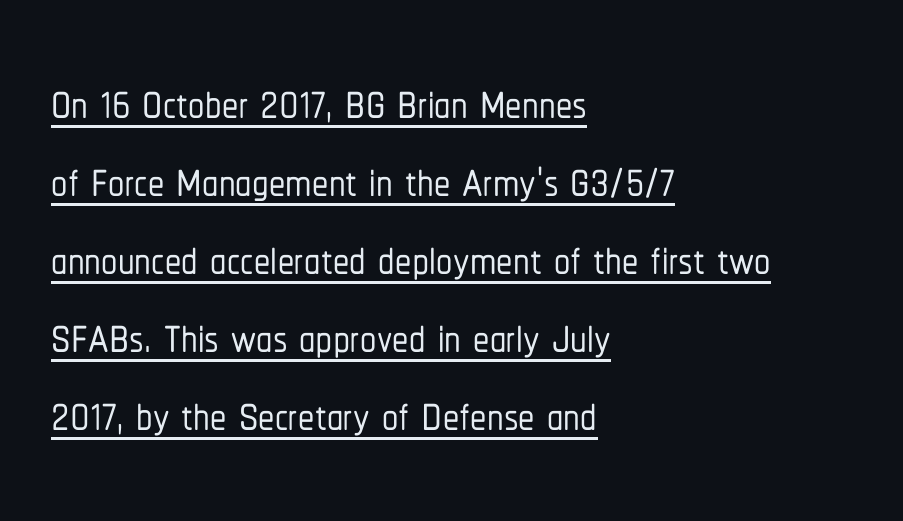
Q: Is the text italic (slanted)? A: No, it is upright.
Q: Is the typeface a serif or a sans-serif typeface? A: Sans-serif.
Q: Is the text underlined? A: Yes.
Q: How is the paragraph aligned? A: Left-aligned.
Q: Is the spacing between letters normal or unusually wide? A: Normal.
Q: Width (condensed, normal, or wide)? A: Condensed.
Q: Stroke contrast? A: Low.
Q: x-height? A: Medium.
Q: Monospaced? A: No.
